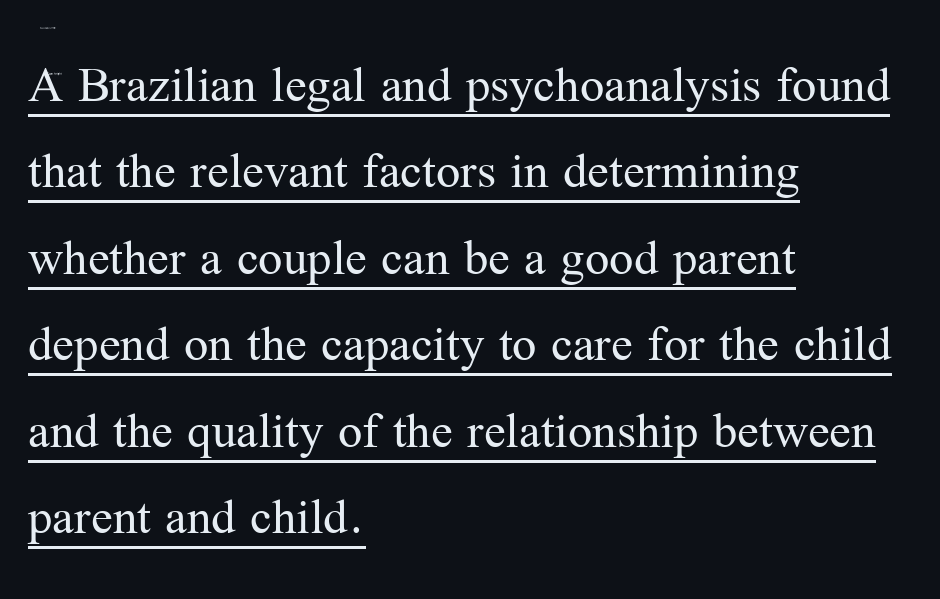
The image shows 54 px regular-weight serif type, upright; set left-aligned, normal line spacing (1.6x), normal letter spacing, underlined; medium stroke contrast and a medium x-height.
